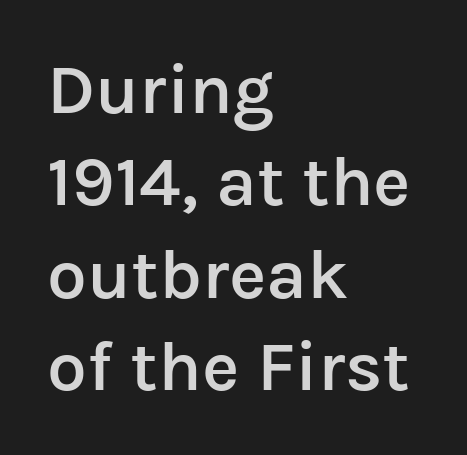
{"serif": "no", "italic": "no", "bold": "semi", "weight": "semibold", "width": "normal", "stroke_contrast": "low", "x_height": "medium", "monospaced": "no", "underline": "no", "align": "left", "line_spacing": "normal", "line_spacing_ratio": 1.3, "letter_spacing": "normal", "letter_spacing_em": 0.0, "glyph_px": 71}
